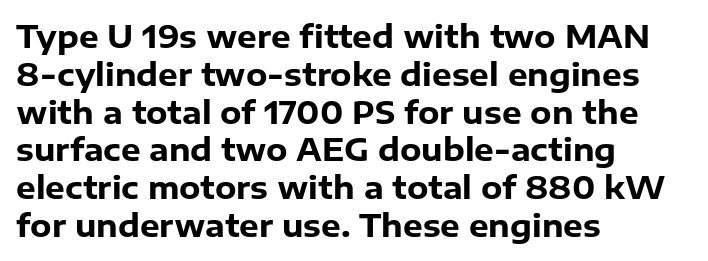
The image shows 31 px heavy sans-serif type, upright; set left-aligned, line spacing 1.22x, normal letter spacing, not underlined; low stroke contrast and a medium x-height.
